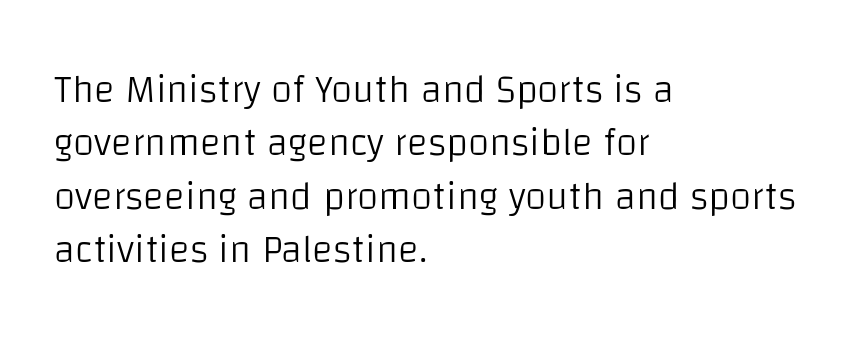
Q: Is the text bold? A: No.
Q: Is the text italic (slanted)? A: No, it is upright.
Q: Is the typeface a serif or a sans-serif typeface? A: Sans-serif.
Q: Is the text underlined? A: No.
Q: How is the paragraph aligned? A: Left-aligned.
Q: Is the spacing between letters normal or unusually wide? A: Normal.
Q: Is the spacing between lines tight, normal or loose? A: Normal.
Q: Width (condensed, normal, or wide)? A: Normal.
Q: Stroke contrast? A: Low.
Q: x-height? A: Large.
Q: Monospaced? A: No.
